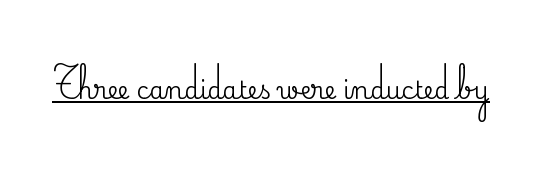
The image shows 24 px text type, upright; set normal letter spacing, underlined.
